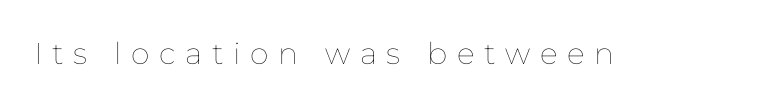
Q: Is the text bold? A: No.
Q: Is the text italic (slanted)? A: No, it is upright.
Q: Is the text underlined? A: No.
Q: Is the spacing between letters normal or unusually wide? A: Unusually wide.
Q: Width (condensed, normal, or wide)? A: Normal.
Q: Stroke contrast? A: Low.
Q: x-height? A: Medium.
Q: Monospaced? A: No.
